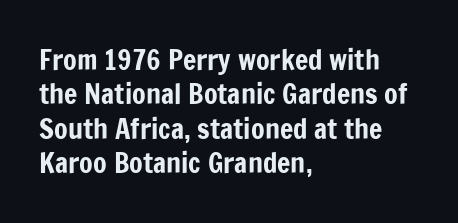
In terms of letterform style, serifs are entirely absent. These lines keep a tight, regular rhythm from letter to letter. Do the characters align in a grid? No, the font is proportional. Plain, unruled lines of type.
